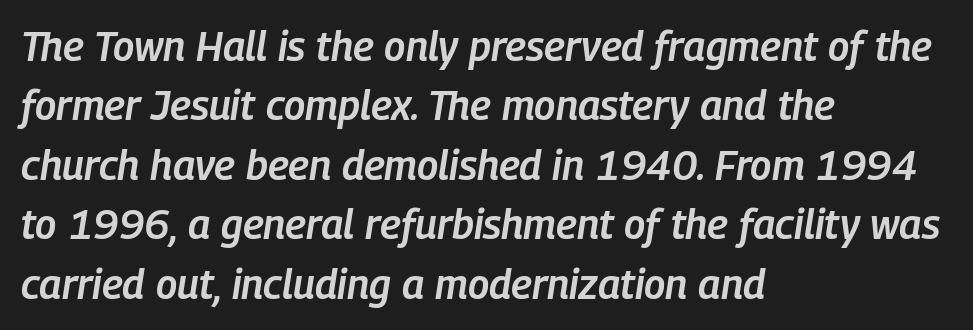
{"italic": "yes", "lean": "right", "slant_degrees": 9, "bold": "semi", "weight": "semibold", "width": "condensed", "stroke_contrast": "low", "x_height": "medium", "monospaced": "no", "underline": "no", "align": "left", "line_spacing": "normal", "line_spacing_ratio": 1.45, "letter_spacing": "normal", "letter_spacing_em": 0.0, "glyph_px": 41}
